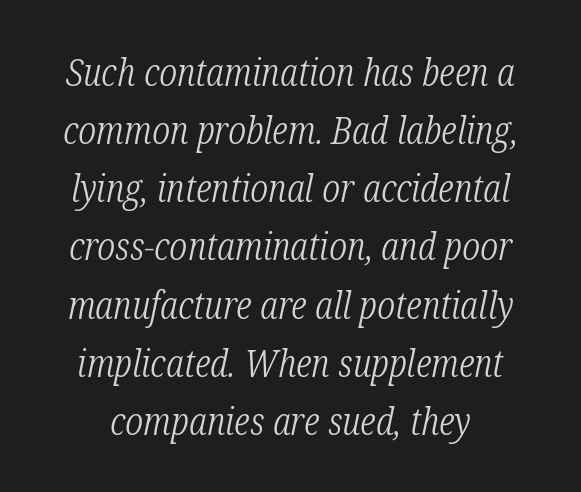
The image shows 38 px light, condensed serif type, italic (leaning right); set normal line spacing (1.53x), normal letter spacing, not underlined; low stroke contrast and a medium x-height.
